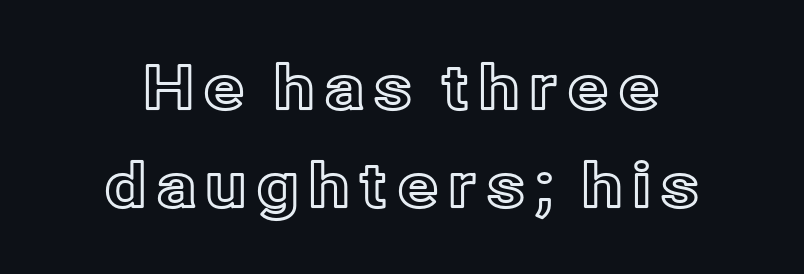
The image shows 61 px text type, upright; set normal line spacing (1.6x), not underlined; a medium x-height.
